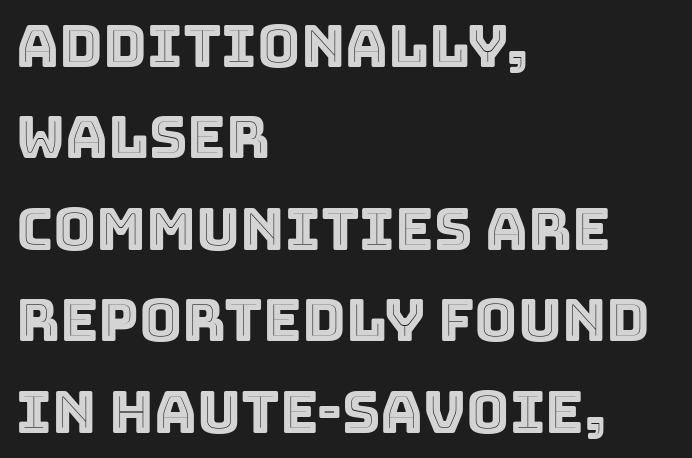
{"italic": "no", "width": "normal", "x_height": "large", "monospaced": "no", "underline": "no", "align": "left", "line_spacing": "normal", "line_spacing_ratio": 1.55, "letter_spacing": "normal", "letter_spacing_em": 0.0, "glyph_px": 59}
